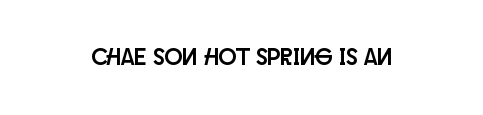
The image shows 24 px text type, upright; set normal letter spacing, not underlined.
